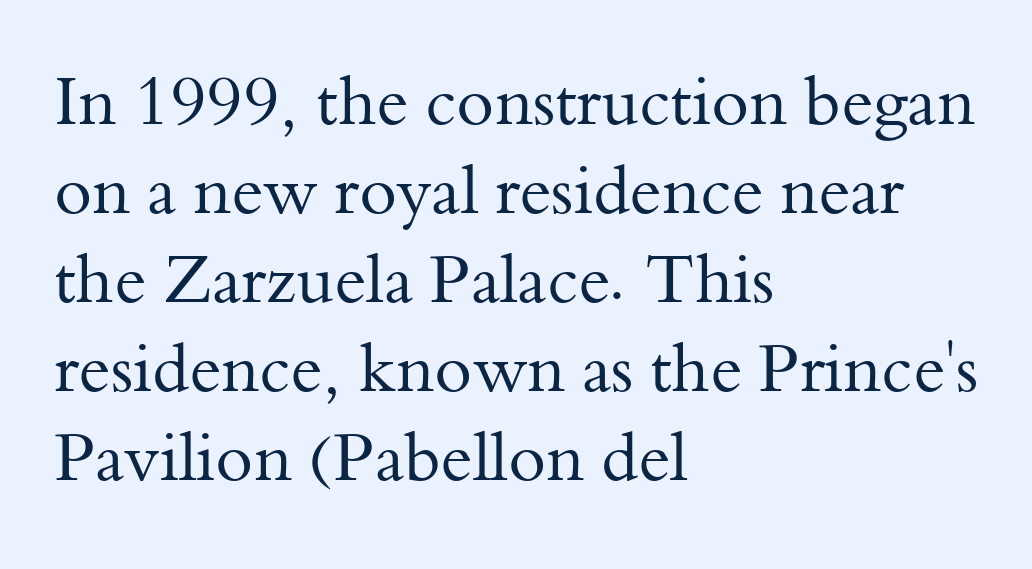
{"serif": "yes", "italic": "no", "bold": "no", "weight": "regular", "width": "normal", "stroke_contrast": "medium", "x_height": "small", "monospaced": "no", "underline": "no", "align": "left", "line_spacing": "normal", "line_spacing_ratio": 1.31, "letter_spacing": "normal", "letter_spacing_em": 0.0, "glyph_px": 68}
